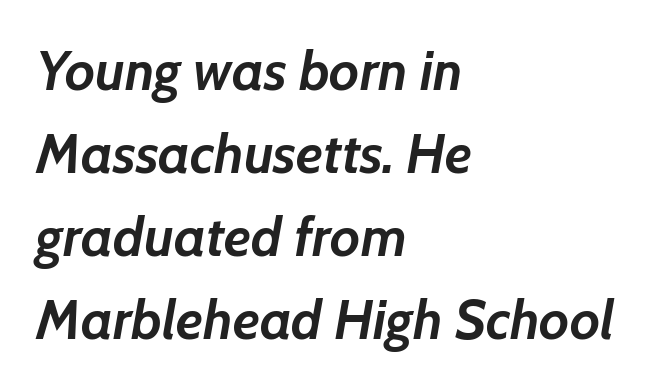
The typesetter chose a ragged-right arrangement here. As a designer I'd log this as weight 700, bold. You could call the tracking neutral — neither tight nor loose. The specimen reads as italic at a glance.
